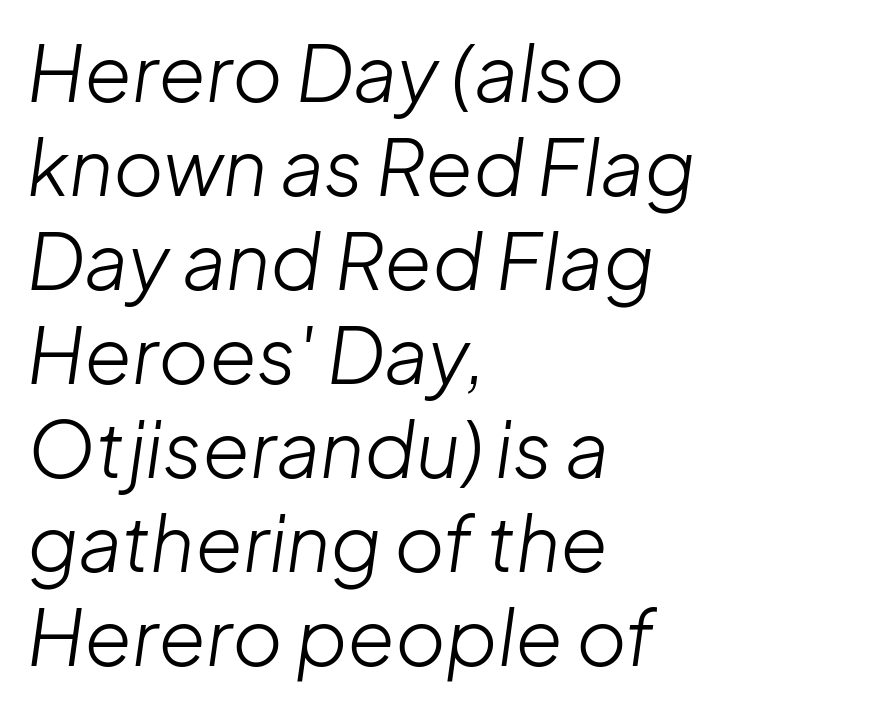
The rendering keeps characters at their native spacing. If you drew a line through each stem, it would be angled. Anything drawn beneath the words? Only blank space. Here the designer chose a conventional face with non-uniform glyph widths. Left-aligned paragraph, ragged on the right. A quiet, ordinary-to-light weight characterises the typeface.
